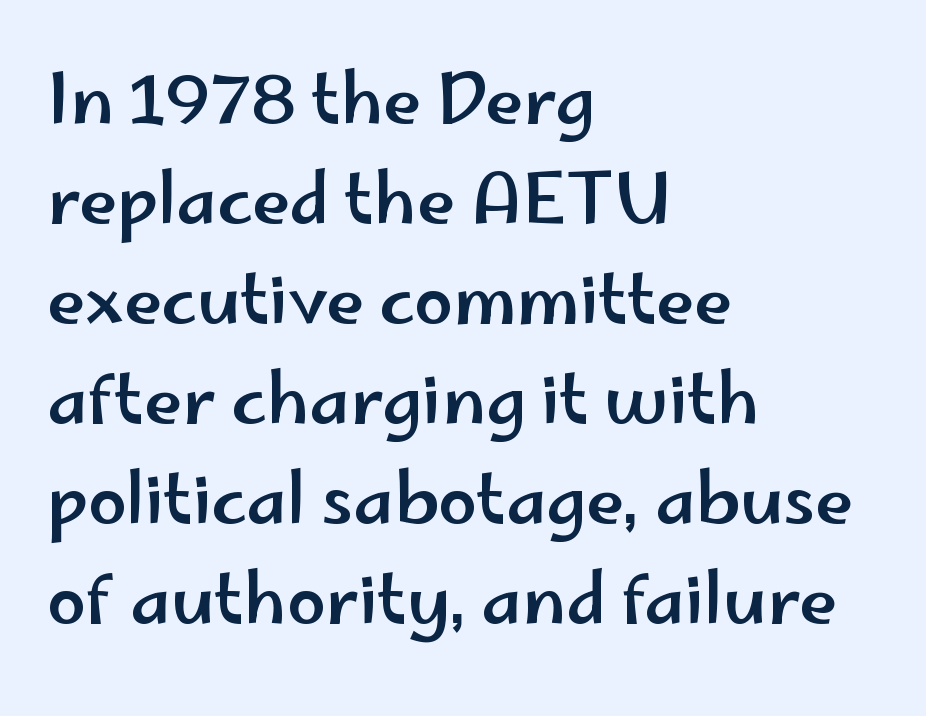
The image shows 69 px wide sans-serif type, upright; set left-aligned, normal line spacing (1.45x), normal letter spacing, not underlined; low stroke contrast and a small x-height.
